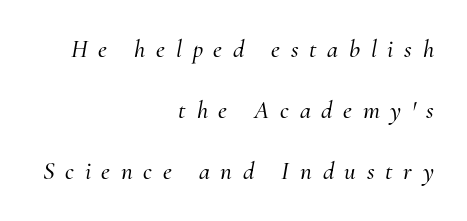
{"italic": "yes", "lean": "right", "slant_degrees": 10, "underline": "no", "align": "right", "line_spacing": "loose", "line_spacing_ratio": 2.45, "letter_spacing": "wide", "letter_spacing_em": 0.43, "glyph_px": 25}
